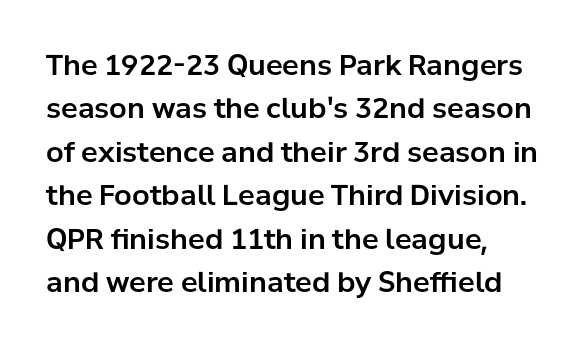
Q: Is the text italic (slanted)? A: No, it is upright.
Q: Is the typeface a serif or a sans-serif typeface? A: Sans-serif.
Q: Is the text underlined? A: No.
Q: How is the paragraph aligned? A: Left-aligned.
Q: Is the spacing between letters normal or unusually wide? A: Normal.
Q: Is the spacing between lines tight, normal or loose? A: Normal.
Q: Width (condensed, normal, or wide)? A: Normal.
Q: Stroke contrast? A: Low.
Q: x-height? A: Medium.
Q: Monospaced? A: No.
